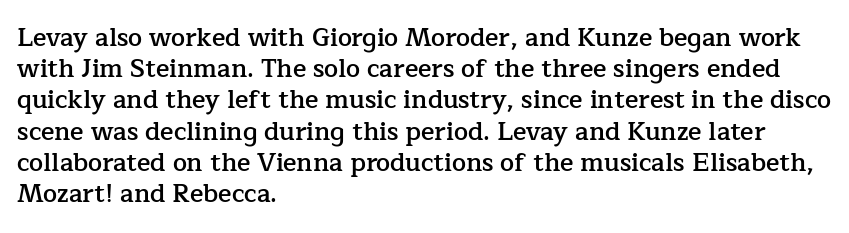
The vertical gap from one line to the next is medium. This sample is left-justified, so line endings fall wherever the words run out. Check under the words: just untouched page. Honestly, the letter spacing is just normal — you wouldn't notice it. Does the lettering tilt? It doesn't — this is upright. Typesetter's note: demi weight, one step under bold.
